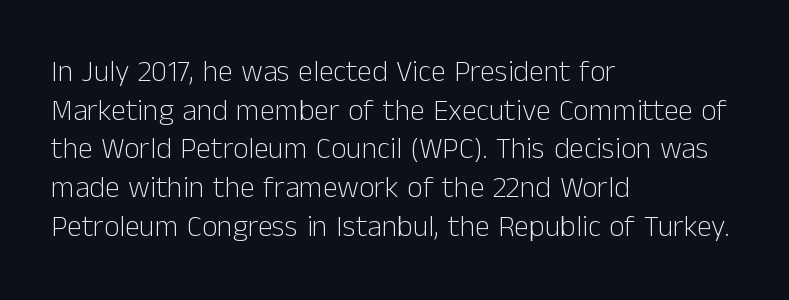
{"serif": "no", "italic": "no", "bold": "no", "weight": "light", "width": "normal", "stroke_contrast": "low", "x_height": "medium", "monospaced": "no", "underline": "no", "align": "left", "line_spacing": "normal", "line_spacing_ratio": 1.29, "letter_spacing": "normal", "letter_spacing_em": 0.0, "glyph_px": 30}
